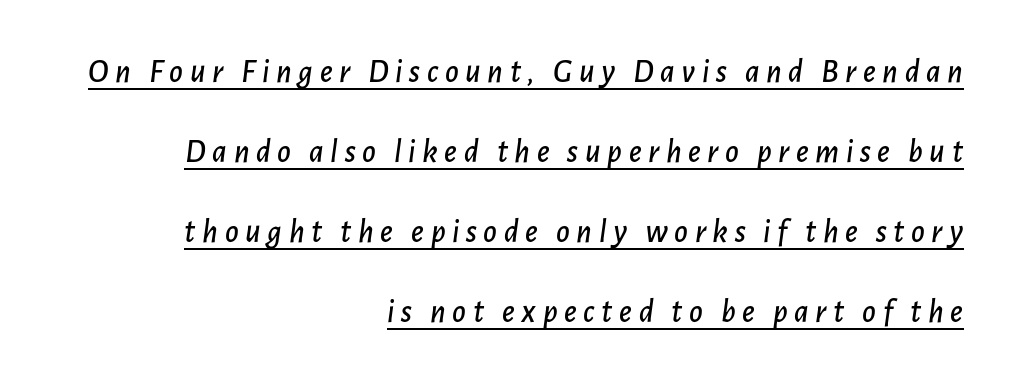
Vertically, the passage feels expansive, rows floating well apart. Is this a fixed-width face? No — the glyphs have proportional, varying widths. This is underlined copy, the kind a proofreader might mark for attention. The setting favours the right margin, as signatures and pull-quotes sometimes do.
